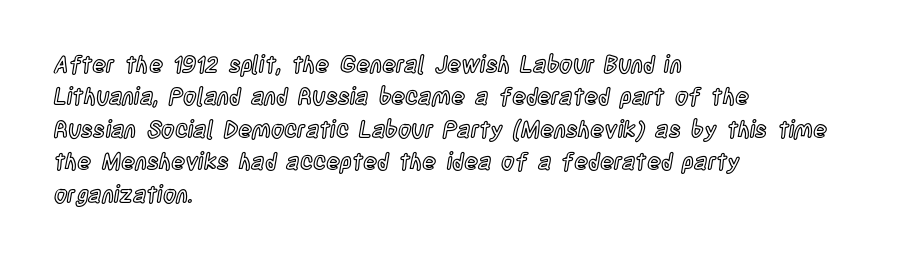
Q: Is the text italic (slanted)? A: Yes.
Q: Is the text underlined? A: No.
Q: How is the paragraph aligned? A: Left-aligned.
Q: Is the spacing between letters normal or unusually wide? A: Normal.
Q: Is the spacing between lines tight, normal or loose? A: Normal.
